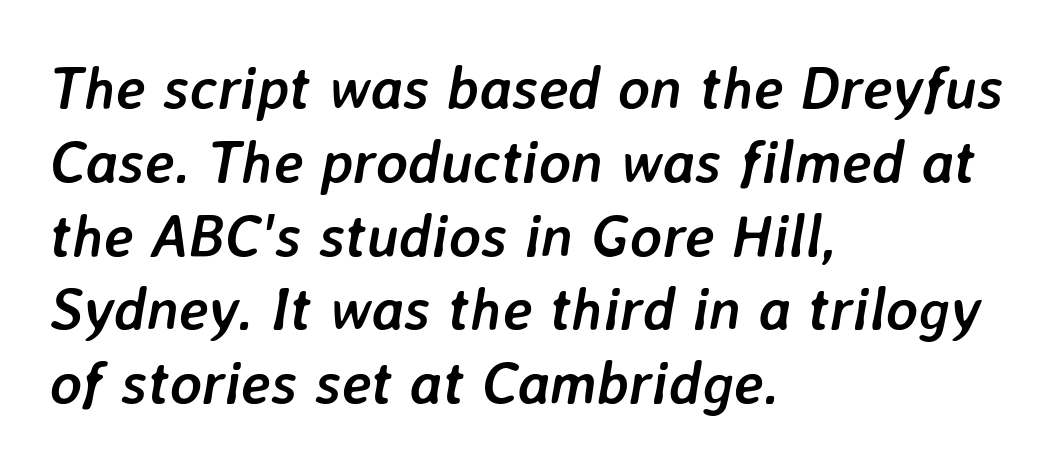
The specimen reads as italic at a glance. These lines are set flush left with a ragged right edge. Students, note that the glyphs here touch the page at normal intervals. Typesetter's note: full bold, strokes at maximum text heaviness.
